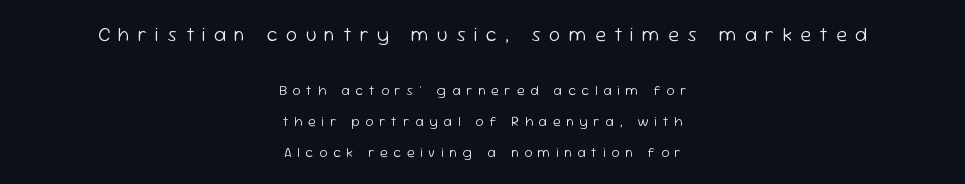
The image shows 20 px text type, upright; set centered, loose line spacing (2.21x), unusually wide letter spacing (+0.41 em), not underlined; the first (top) block is 1.43x larger.
